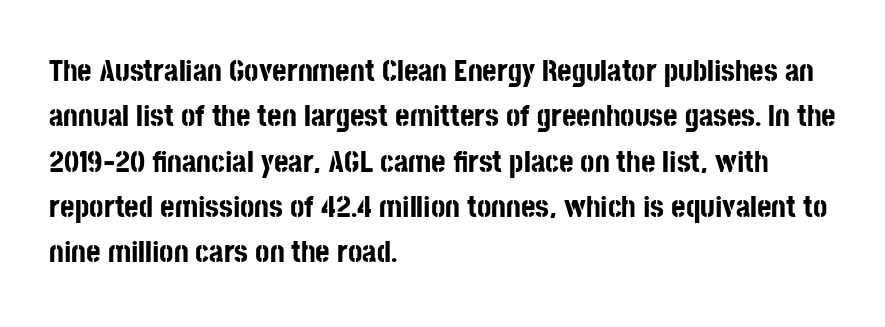
Leftover space on each line is placed entirely after the last word. The letterforms sit shoulder to shoulder at normal distance. Do the characters align in a grid? No, the font is proportional. A sans-serif font was chosen for this passage. Interline gaps are of average width in this sample.
